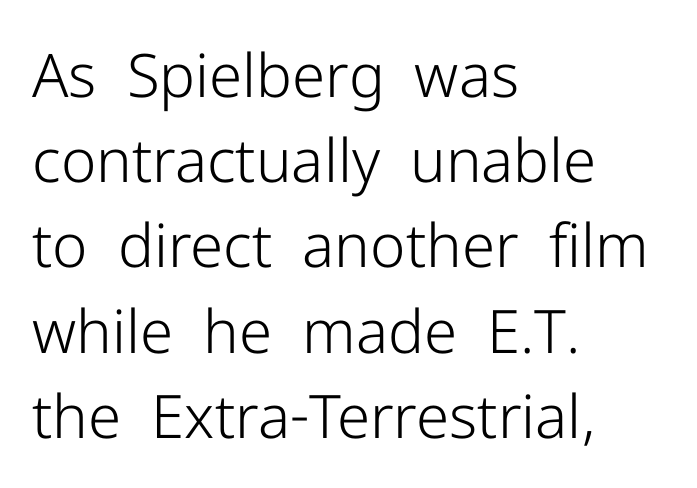
Does the lettering tilt? It doesn't — this is upright. A sans-serif font was chosen for this passage. Whoever set this chose a conventional vertical rhythm. Each letter keeps its own natural width here, so spacing adapts to shape. A typesetter would call this zero additional tracking. The baseline area is clear.
